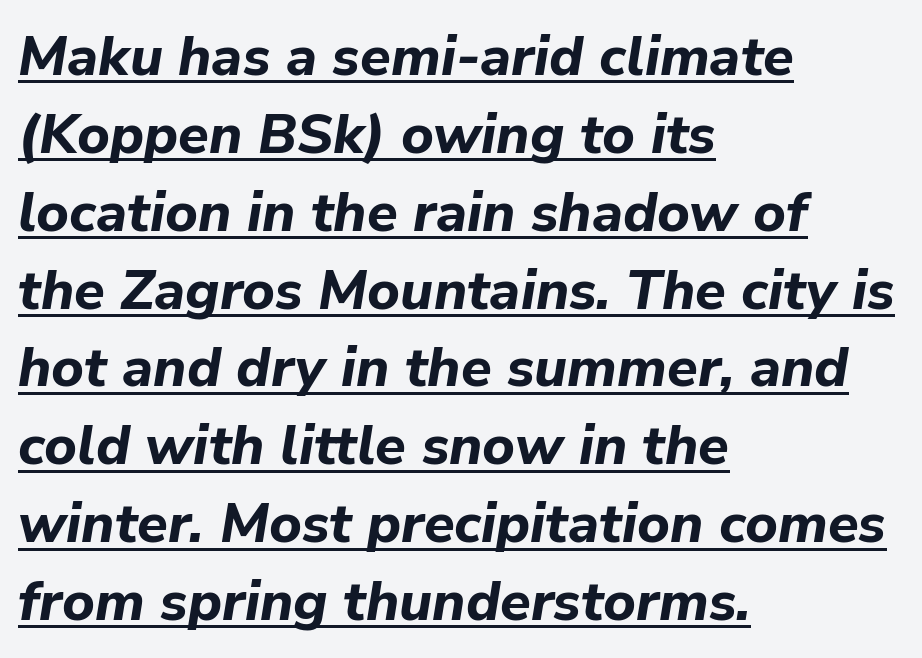
Q: Is the text bold? A: Yes.
Q: Is the text italic (slanted)? A: Yes, it leans right by about 9 degrees.
Q: Is the text underlined? A: Yes.
Q: How is the paragraph aligned? A: Left-aligned.
Q: Is the spacing between letters normal or unusually wide? A: Normal.
Q: Is the spacing between lines tight, normal or loose? A: Normal.
Q: Width (condensed, normal, or wide)? A: Normal.
Q: Stroke contrast? A: Low.
Q: x-height? A: Medium.
Q: Monospaced? A: No.
